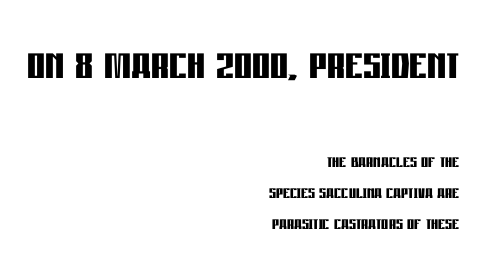
Q: Is the text bold? A: Yes.
Q: Is the text italic (slanted)? A: No, it is upright.
Q: Is the typeface a serif or a sans-serif typeface? A: Sans-serif.
Q: Is the text underlined? A: No.
Q: How is the paragraph aligned? A: Right-aligned.
Q: Is the spacing between letters normal or unusually wide? A: Normal.
Q: Is the spacing between lines tight, normal or loose? A: Normal.
Q: Which block of text is set in a larger size, the first (top) or the second (bottom)? A: The first (top) one.
Q: Width (condensed, normal, or wide)? A: Condensed.
Q: Stroke contrast? A: Low.
Q: x-height? A: Large.
Q: Monospaced? A: No.
